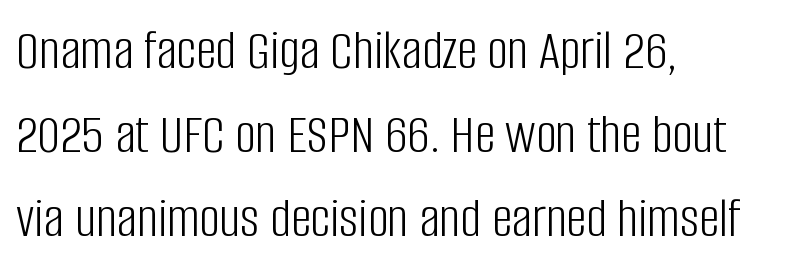
{"serif": "no", "italic": "no", "bold": "no", "weight": "light", "width": "condensed", "stroke_contrast": "low", "x_height": "large", "monospaced": "no", "underline": "no", "align": "left", "line_spacing": "normal", "line_spacing_ratio": 1.47, "letter_spacing": "normal", "letter_spacing_em": 0.0, "glyph_px": 57}
